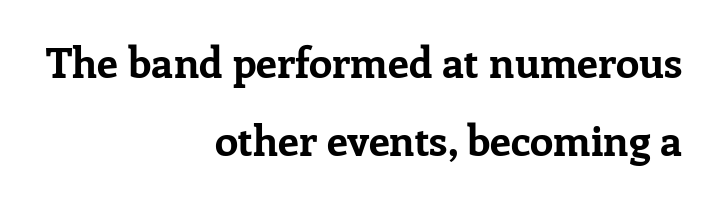
Observe the serifs anchoring each vertical stroke in this sample. A flush-right, rag-left setting is used for this passage. The letters advance in unequal steps, a hallmark of proportional type. Designer's note — italics off, roman on. The glyphs have the mass of a bold cut.
